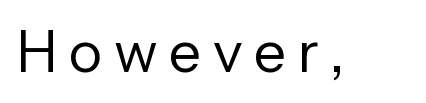
{"serif": "no", "italic": "no", "bold": "no", "weight": "regular", "width": "normal", "stroke_contrast": "low", "x_height": "medium", "monospaced": "no", "underline": "no", "letter_spacing": "wide", "letter_spacing_em": 0.2, "glyph_px": 57}
